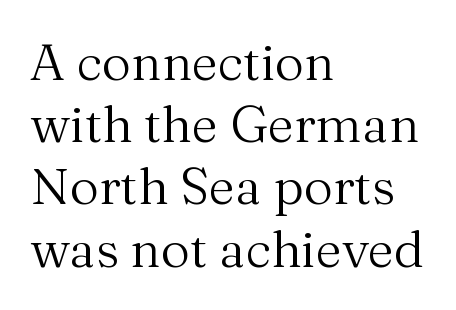
The image shows 51 px regular-weight serif type, upright; set left-aligned, line spacing 1.22x, normal letter spacing, not underlined; medium stroke contrast and a medium x-height.
